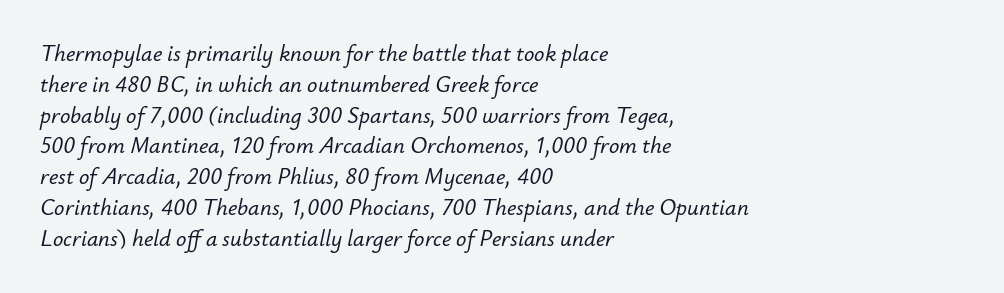
{"italic": "yes", "lean": "right", "slant_degrees": 12, "underline": "no", "align": "left", "line_spacing": "normal", "line_spacing_ratio": 1.34, "letter_spacing": "normal", "letter_spacing_em": 0.0, "glyph_px": 23}
